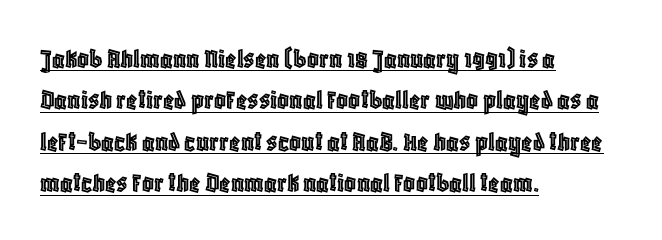
Q: Is the text italic (slanted)? A: No, it is upright.
Q: Is the text underlined? A: Yes.
Q: How is the paragraph aligned? A: Left-aligned.
Q: Is the spacing between letters normal or unusually wide? A: Normal.
Q: Is the spacing between lines tight, normal or loose? A: Normal.
Q: Width (condensed, normal, or wide)? A: Condensed.
Q: x-height? A: Large.
Q: Monospaced? A: No.
